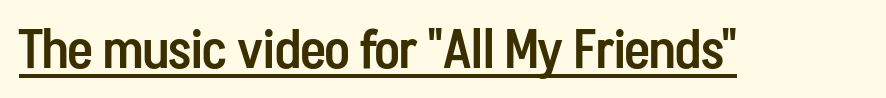
{"serif": "no", "italic": "no", "bold": "semi", "weight": "semibold", "width": "condensed", "stroke_contrast": "low", "x_height": "medium", "monospaced": "no", "underline": "yes", "letter_spacing": "normal", "letter_spacing_em": 0.0, "glyph_px": 54}
